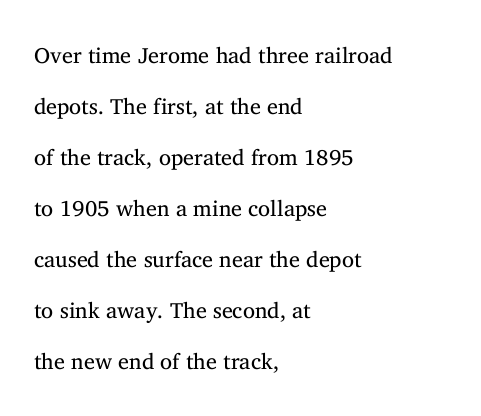
Q: Is the text bold? A: No.
Q: Is the text italic (slanted)? A: No, it is upright.
Q: Is the text underlined? A: No.
Q: How is the paragraph aligned? A: Left-aligned.
Q: Is the spacing between letters normal or unusually wide? A: Normal.
Q: Is the spacing between lines tight, normal or loose? A: Loose.
